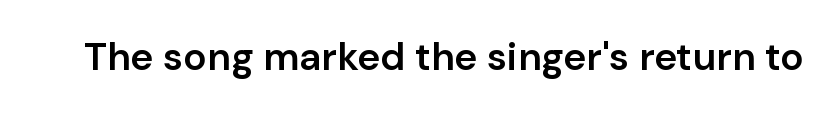
{"serif": "no", "italic": "no", "bold": "semi", "weight": "semibold", "width": "normal", "stroke_contrast": "low", "x_height": "medium", "monospaced": "no", "underline": "no", "letter_spacing": "normal", "letter_spacing_em": 0.0, "glyph_px": 39}
